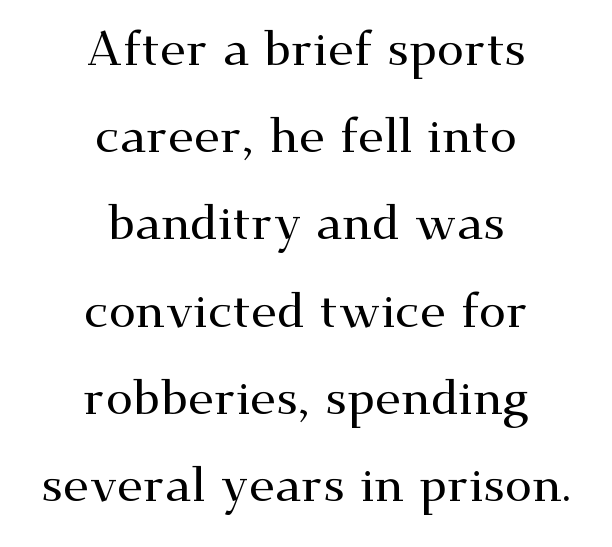
{"serif": "yes", "italic": "no", "width": "wide", "stroke_contrast": "medium", "x_height": "small", "monospaced": "no", "underline": "no", "align": "center", "line_spacing_ratio": 1.78, "letter_spacing": "normal", "letter_spacing_em": 0.0, "glyph_px": 49}
